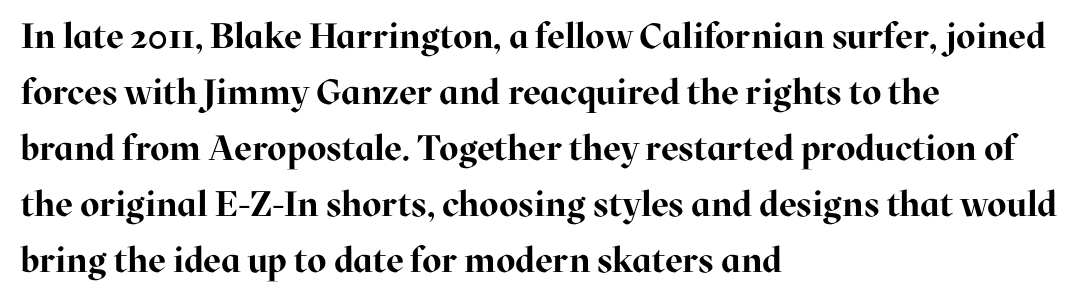
Q: Is the text bold? A: Yes.
Q: Is the text italic (slanted)? A: No, it is upright.
Q: Is the typeface a serif or a sans-serif typeface? A: Serif.
Q: Is the text underlined? A: No.
Q: How is the paragraph aligned? A: Left-aligned.
Q: Is the spacing between letters normal or unusually wide? A: Normal.
Q: Is the spacing between lines tight, normal or loose? A: Normal.
Q: Width (condensed, normal, or wide)? A: Normal.
Q: Stroke contrast? A: High.
Q: x-height? A: Medium.
Q: Monospaced? A: No.
